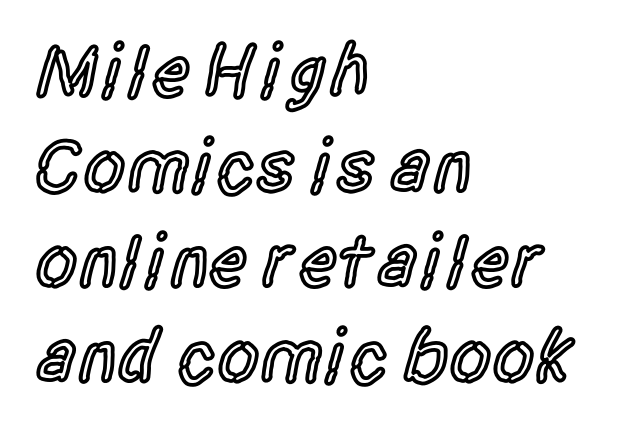
Default kerning and tracking; the words read as compact shapes. Caption: multi-line text, flush left, ragged right. Stroke terminals: plain, sans-serif. The letters advance in unequal steps, a hallmark of proportional type.
